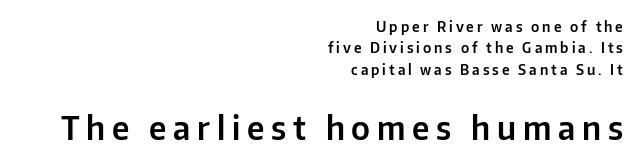
Q: Is the text italic (slanted)? A: No, it is upright.
Q: Is the typeface a serif or a sans-serif typeface? A: Sans-serif.
Q: Is the text underlined? A: No.
Q: How is the paragraph aligned? A: Right-aligned.
Q: Is the spacing between letters normal or unusually wide? A: Unusually wide.
Q: Is the spacing between lines tight, normal or loose? A: Normal.
Q: Which block of text is set in a larger size, the first (top) or the second (bottom)? A: The second (bottom) one.
Q: Width (condensed, normal, or wide)? A: Normal.
Q: Stroke contrast? A: Low.
Q: x-height? A: Medium.
Q: Monospaced? A: No.
